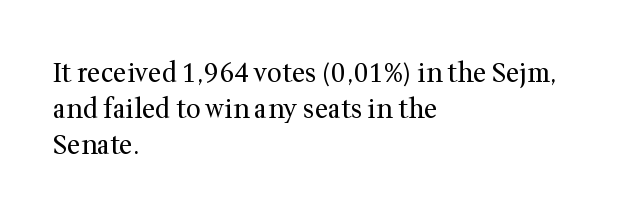
The characters are drawn with everyday or finer stroke widths. Line beginnings align vertically; line endings do not. Rule under the text: the space is simply empty. Words appear dense and cohesive because spacing is normal. Whoever set this chose a conventional vertical rhythm. Rendered with straight, roman letterforms.
